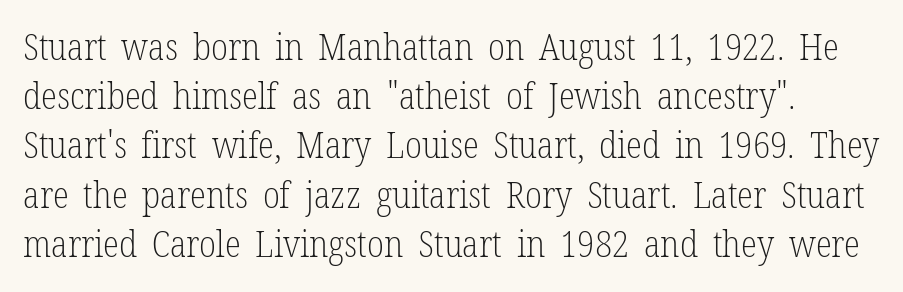
{"serif": "yes", "italic": "no", "bold": "no", "weight": "light", "width": "condensed", "stroke_contrast": "low", "x_height": "medium", "monospaced": "no", "underline": "no", "line_spacing": "normal", "line_spacing_ratio": 1.33, "letter_spacing": "normal", "letter_spacing_em": 0.0, "glyph_px": 37}
